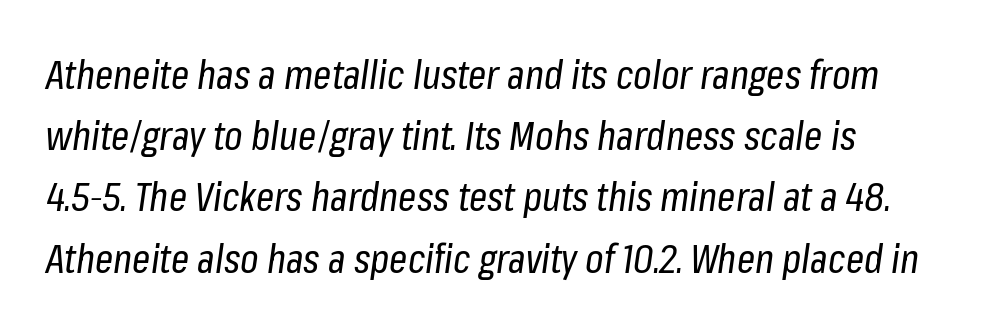
{"italic": "yes", "lean": "right", "slant_degrees": 8, "bold": "no", "weight": "regular", "width": "condensed", "stroke_contrast": "low", "x_height": "medium", "monospaced": "no", "underline": "no", "line_spacing": "normal", "line_spacing_ratio": 1.53, "letter_spacing": "normal", "letter_spacing_em": 0.0, "glyph_px": 40}
